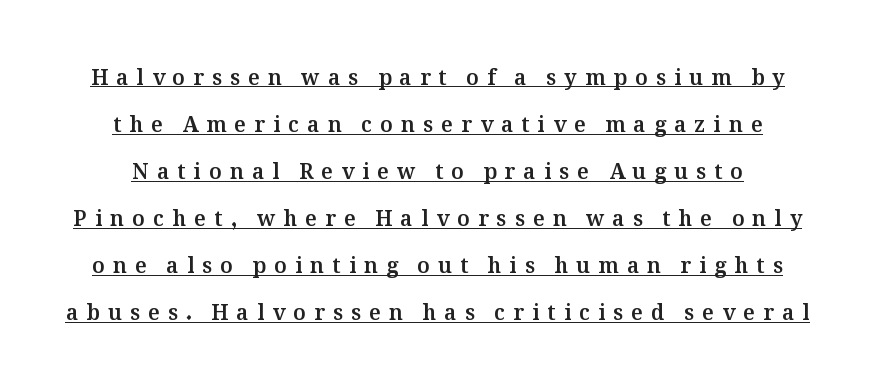
{"italic": "no", "underline": "yes", "align": "center", "line_spacing": "loose", "line_spacing_ratio": 2.24, "letter_spacing": "wide", "letter_spacing_em": 0.39, "glyph_px": 21}
